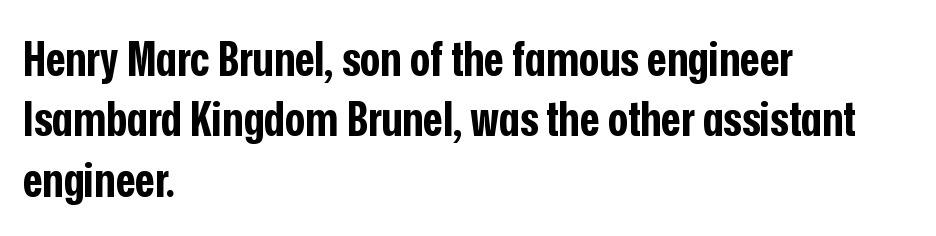
This sample has the flowing, uneven cadence of proportional lettering. The horizontal fit of the characters is conventional and even. Its strokes are broad and dark, the hallmark of bold type. Check the space under the baseline: it is left empty. Classification — sans serif.
